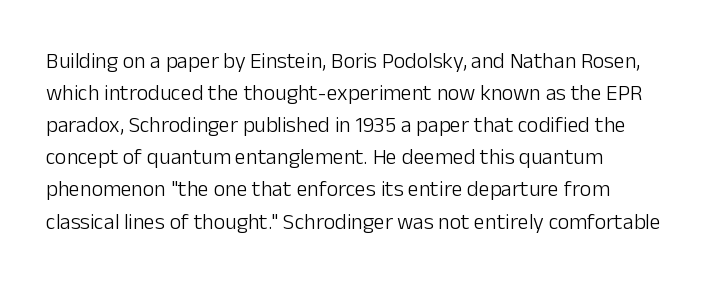
The image shows 22 px text type, upright; set normal line spacing (1.46x), normal letter spacing, not underlined.
